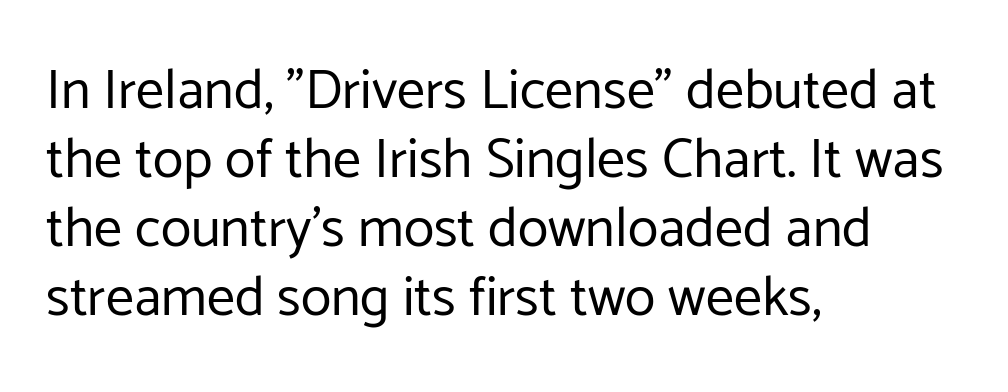
Do the letters lean? They stand straight. Compared with typical body copy, the letter spacing here is the same. Think of a printed novel: that variable character pitch is what you see here. The letterforms sit at book weight or below. If you drew a ruler down the left edge, every line would touch it. Letters rest on an invisible, unmarked baseline.
